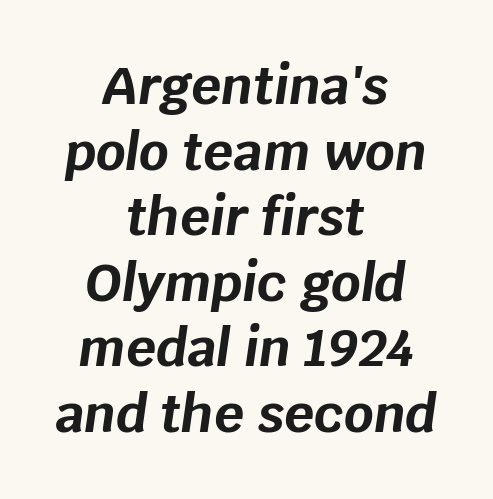
Q: Is the text bold? A: Yes.
Q: Is the text italic (slanted)? A: Yes, it leans right by about 8 degrees.
Q: Is the text underlined? A: No.
Q: How is the paragraph aligned? A: Centered.
Q: Is the spacing between letters normal or unusually wide? A: Normal.
Q: Is the spacing between lines tight, normal or loose? A: Normal.
Q: Width (condensed, normal, or wide)? A: Normal.
Q: Stroke contrast? A: Low.
Q: x-height? A: Large.
Q: Monospaced? A: No.
